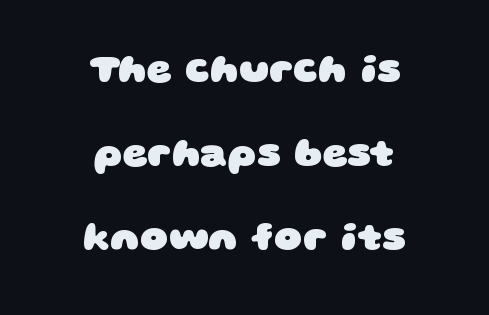
{"serif": "no", "bold": "yes", "weight": "heavy", "width": "wide", "stroke_contrast": "low", "x_height": "large", "monospaced": "no", "underline": "no", "align": "center", "line_spacing": "loose", "line_spacing_ratio": 2.16, "letter_spacing": "normal", "letter_spacing_em": 0.0, "glyph_px": 39}
